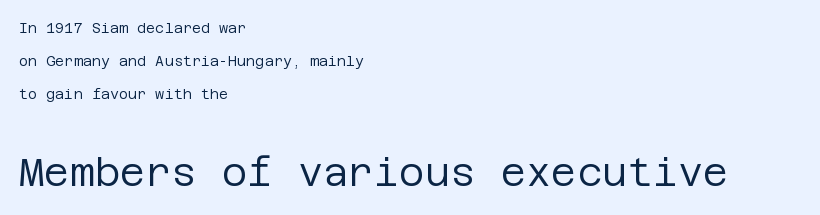
{"serif": "no", "italic": "no", "bold": "no", "weight": "regular", "width": "normal", "stroke_contrast": "low", "x_height": "large", "underline": "no", "align": "left", "line_spacing": "loose", "line_spacing_ratio": 2.36, "letter_spacing": "normal", "letter_spacing_em": 0.0, "larger_block": "second", "size_ratio": 2.79, "glyph_px": 39}
